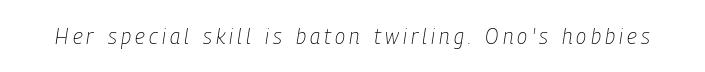
{"italic": "yes", "lean": "right", "slant_degrees": 9, "bold": "no", "underline": "no", "letter_spacing": "wide", "letter_spacing_em": 0.2, "glyph_px": 21}
